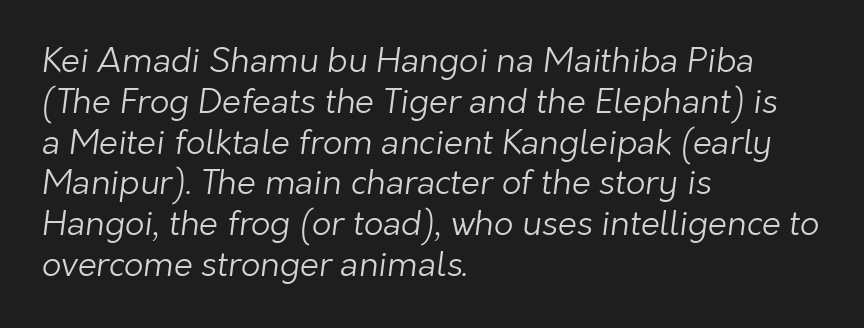
{"serif": "no", "bold": "no", "weight": "light", "width": "normal", "stroke_contrast": "low", "x_height": "medium", "monospaced": "no", "underline": "no", "align": "left", "line_spacing_ratio": 1.2, "letter_spacing": "normal", "letter_spacing_em": 0.0, "glyph_px": 34}
